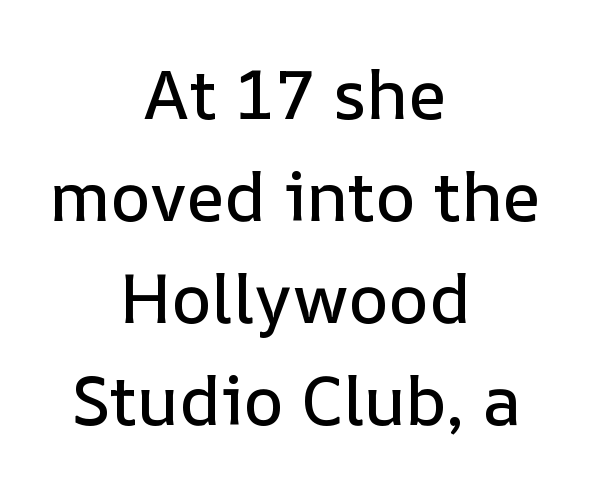
No italicization has been applied; the sample stays upright. Only glyphs here, with clear space below each row. Baseline-to-baseline distance is the conventional proportion of letter height. The line texture is even and compact thanks to regular tracking. Short and long lines alike share a common midpoint. These lines are rendered in a variable-pitch font.
